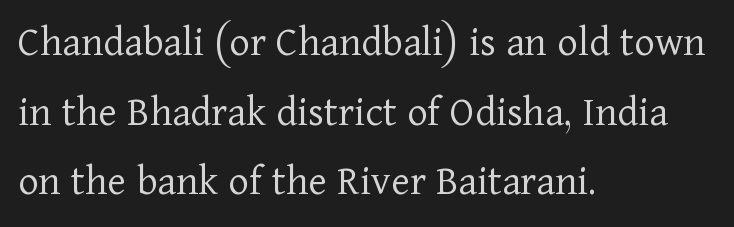
Q: Is the text bold? A: No.
Q: Is the text italic (slanted)? A: No, it is upright.
Q: Is the typeface a serif or a sans-serif typeface? A: Serif.
Q: Is the text underlined? A: No.
Q: How is the paragraph aligned? A: Left-aligned.
Q: Is the spacing between letters normal or unusually wide? A: Normal.
Q: Is the spacing between lines tight, normal or loose? A: Normal.
Q: Width (condensed, normal, or wide)? A: Normal.
Q: Stroke contrast? A: Low.
Q: x-height? A: Medium.
Q: Monospaced? A: No.
